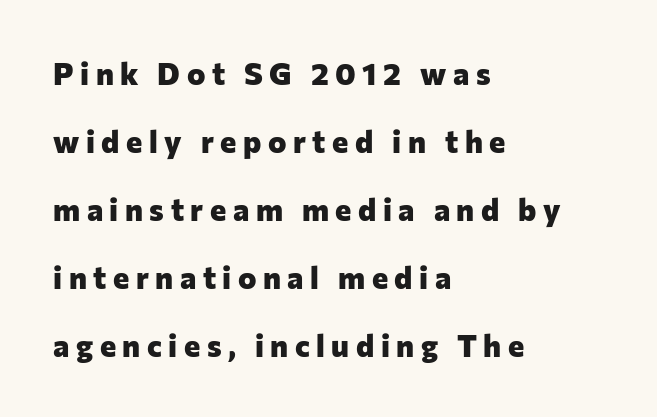
The image shows 31 px heavy sans-serif type, upright; set left-aligned, loose line spacing (2.19x), unusually wide letter spacing (+0.21 em), not underlined; low stroke contrast and a medium x-height.
